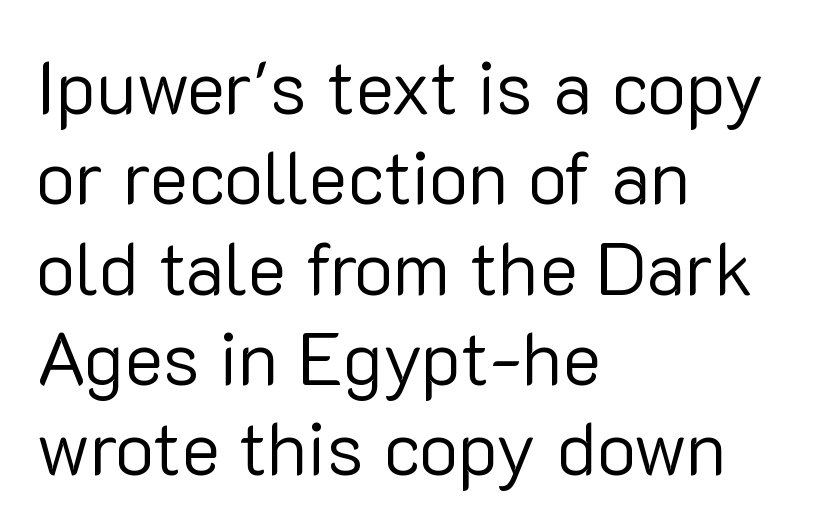
{"serif": "no", "italic": "no", "bold": "no", "weight": "regular", "width": "normal", "stroke_contrast": "low", "x_height": "medium", "monospaced": "no", "underline": "no", "align": "left", "line_spacing_ratio": 1.22, "letter_spacing": "normal", "letter_spacing_em": 0.0, "glyph_px": 74}
